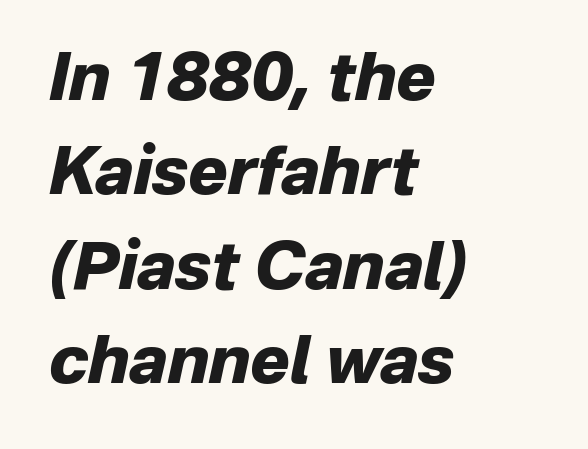
The image shows 66 px heavy type, italic (leaning right); set left-aligned, normal line spacing (1.43x), normal letter spacing, not underlined; low stroke contrast and a medium x-height.
